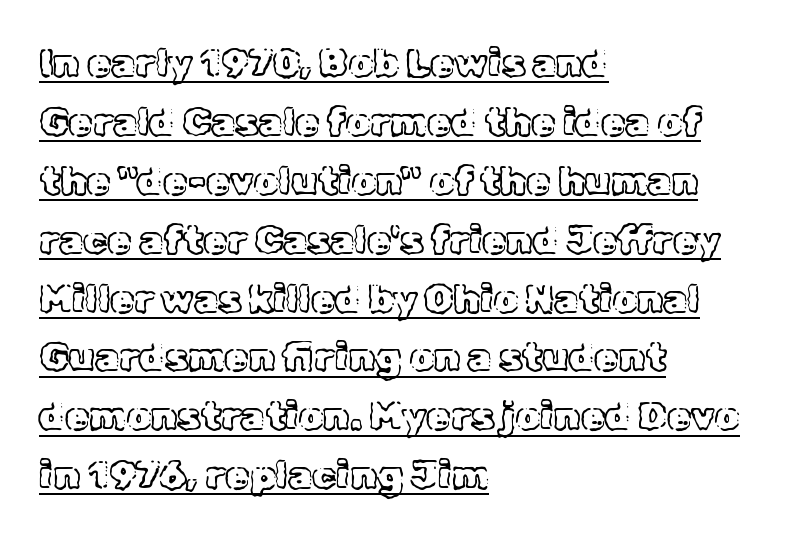
Here the designer chose a conventional face with non-uniform glyph widths. If you measured baseline to baseline, you'd find a middling distance. These lines keep a tight, regular rhythm from letter to letter. Each line starts at the same left margin while the right side varies.
